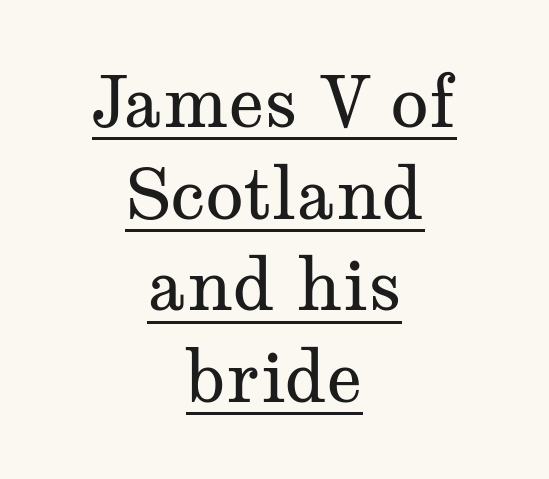
The image shows 70 px regular-weight, wide serif type, upright; set centered, normal line spacing (1.31x), normal letter spacing, underlined; medium stroke contrast and a medium x-height.
